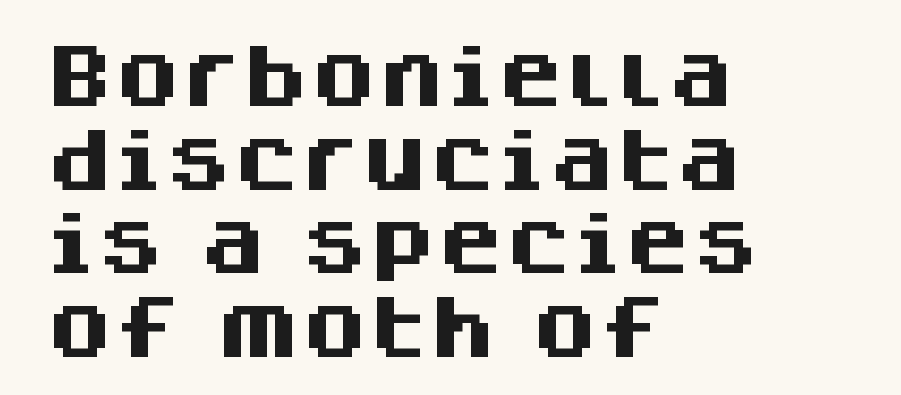
Notice how the passage keeps a crisp vertical edge on the left only. Letterform terminals end flat and unadorned throughout the passage. Spacing verdict: proportional, widths tailored to each character. The face used here is rendered with its standard letterfit.
